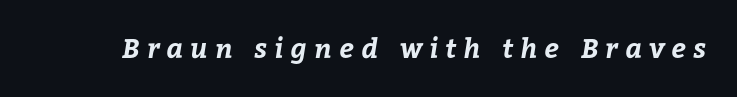
The image shows 27 px bold type; set unusually wide letter spacing (+0.27 em), not underlined.
